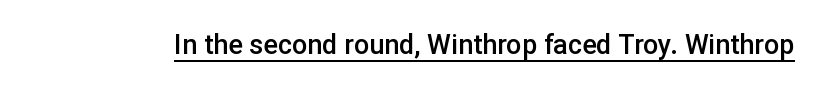
The image shows 27 px text type, upright; set normal letter spacing, underlined.
